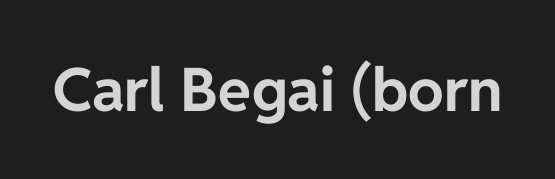
Does extra space separate the letters? No, they use regular spacing. Are there feet on the stems? There aren't — it's a sans. Here the designer chose a conventional face with non-uniform glyph widths. Letters rest on an invisible, unmarked baseline. The letters stand upright; this is a roman face.
